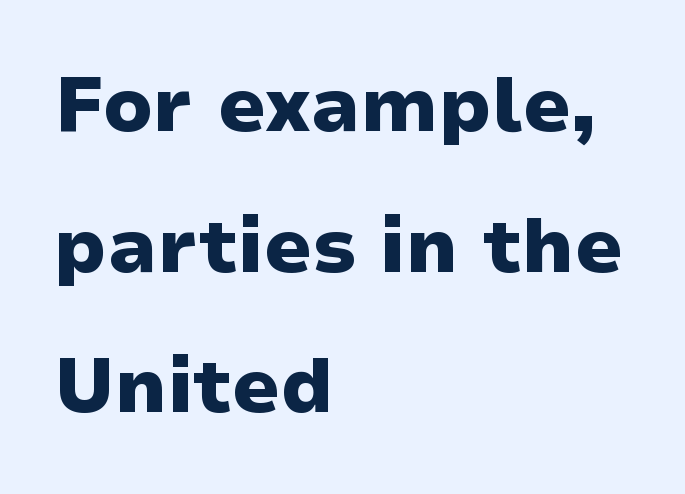
{"serif": "no", "italic": "no", "bold": "yes", "weight": "heavy", "width": "wide", "stroke_contrast": "low", "x_height": "medium", "monospaced": "no", "underline": "no", "align": "left", "line_spacing_ratio": 1.85, "letter_spacing": "normal", "letter_spacing_em": 0.0, "glyph_px": 76}
